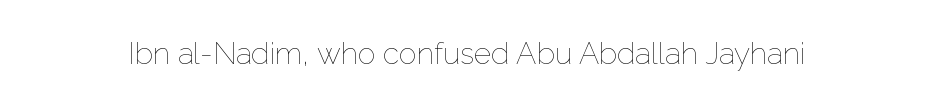
Standard letterfit; no display-style spreading of the glyphs. Glance below the letters and you will spot only blank space. Character widths vary here, with narrow letters taking less room than wide ones. The font sits on the lighter half of the weight spectrum, regular included. These lines were composed using upright roman letters.
